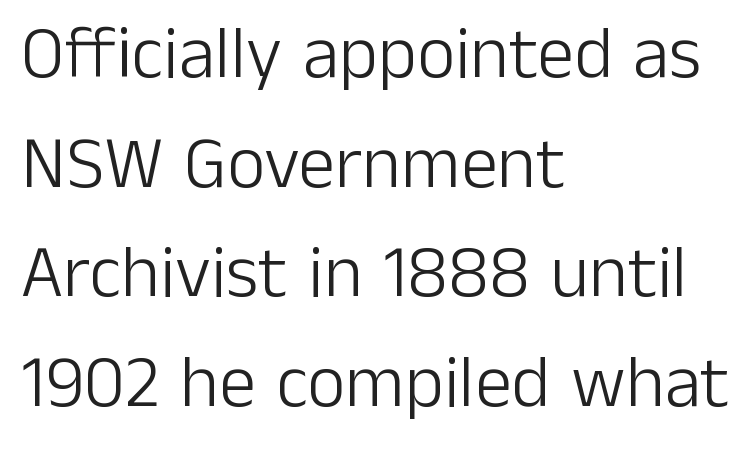
Q: Is the text bold? A: No.
Q: Is the text italic (slanted)? A: No, it is upright.
Q: Is the typeface a serif or a sans-serif typeface? A: Sans-serif.
Q: Is the text underlined? A: No.
Q: How is the paragraph aligned? A: Left-aligned.
Q: Is the spacing between letters normal or unusually wide? A: Normal.
Q: Is the spacing between lines tight, normal or loose? A: Normal.
Q: Width (condensed, normal, or wide)? A: Normal.
Q: Stroke contrast? A: Low.
Q: x-height? A: Medium.
Q: Monospaced? A: No.
